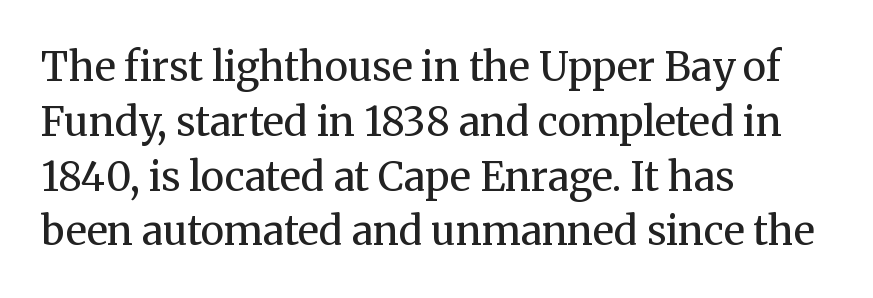
Q: Is the text bold? A: No.
Q: Is the text italic (slanted)? A: No, it is upright.
Q: Is the typeface a serif or a sans-serif typeface? A: Serif.
Q: Is the text underlined? A: No.
Q: How is the paragraph aligned? A: Left-aligned.
Q: Is the spacing between letters normal or unusually wide? A: Normal.
Q: Is the spacing between lines tight, normal or loose? A: Normal.
Q: Width (condensed, normal, or wide)? A: Normal.
Q: Stroke contrast? A: Medium.
Q: x-height? A: Medium.
Q: Monospaced? A: No.
